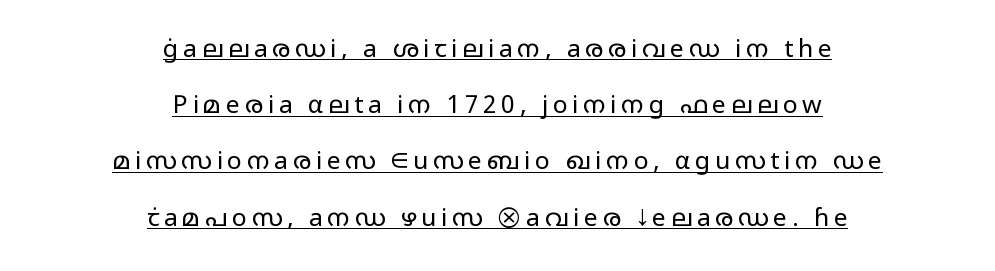
Underlined type. No chunkiness to these letters — they're not bold. When letters stand straight like this, we call the style roman or upright. Notice how the passage keeps no hard edge, just a central spine. Rows of type keep a wide berth in the vertical direction.
